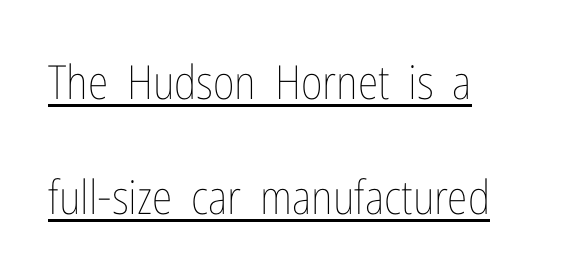
Q: Is the text bold? A: No.
Q: Is the text italic (slanted)? A: No, it is upright.
Q: Is the text underlined? A: Yes.
Q: How is the paragraph aligned? A: Left-aligned.
Q: Is the spacing between letters normal or unusually wide? A: Normal.
Q: Is the spacing between lines tight, normal or loose? A: Loose.
Q: Width (condensed, normal, or wide)? A: Condensed.
Q: Stroke contrast? A: Low.
Q: x-height? A: Medium.
Q: Monospaced? A: No.
